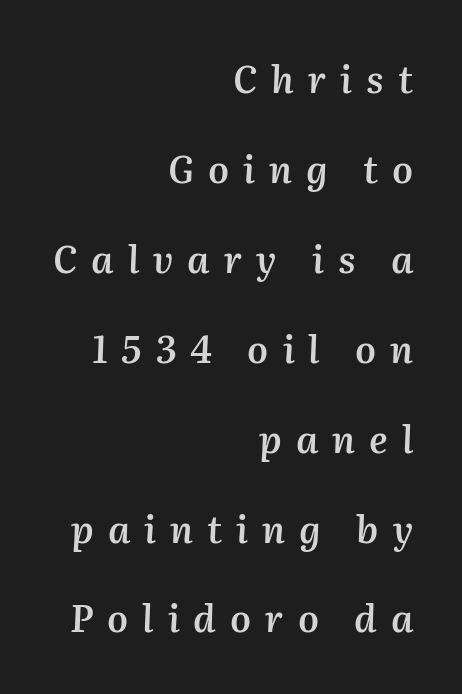
A typesetter would mark this as italic. Varying glyph widths throughout — classic text-font behaviour. In CSS terms this would be text-align: right. These lines stand farther apart than default settings would place them. Plain, unruled lines of type. Students, note that the glyphs here are deliberately spaced far apart.
